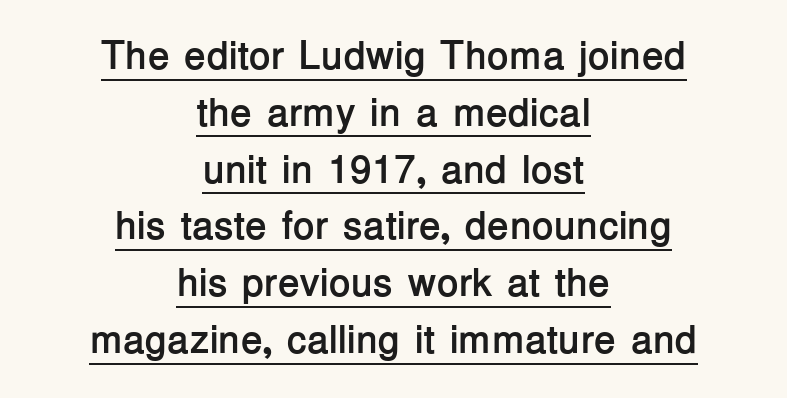
Q: Is the text bold? A: Yes.
Q: Is the text italic (slanted)? A: No, it is upright.
Q: Is the typeface a serif or a sans-serif typeface? A: Sans-serif.
Q: Is the text underlined? A: Yes.
Q: How is the paragraph aligned? A: Centered.
Q: Is the spacing between letters normal or unusually wide? A: Normal.
Q: Is the spacing between lines tight, normal or loose? A: Normal.
Q: Width (condensed, normal, or wide)? A: Normal.
Q: Stroke contrast? A: Low.
Q: x-height? A: Medium.
Q: Monospaced? A: No.
